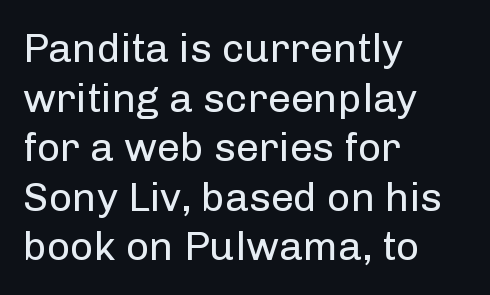
{"serif": "no", "italic": "no", "bold": "no", "weight": "regular", "width": "normal", "stroke_contrast": "low", "x_height": "medium", "monospaced": "no", "underline": "no", "align": "left", "line_spacing_ratio": 1.21, "letter_spacing": "normal", "letter_spacing_em": 0.0, "glyph_px": 41}
